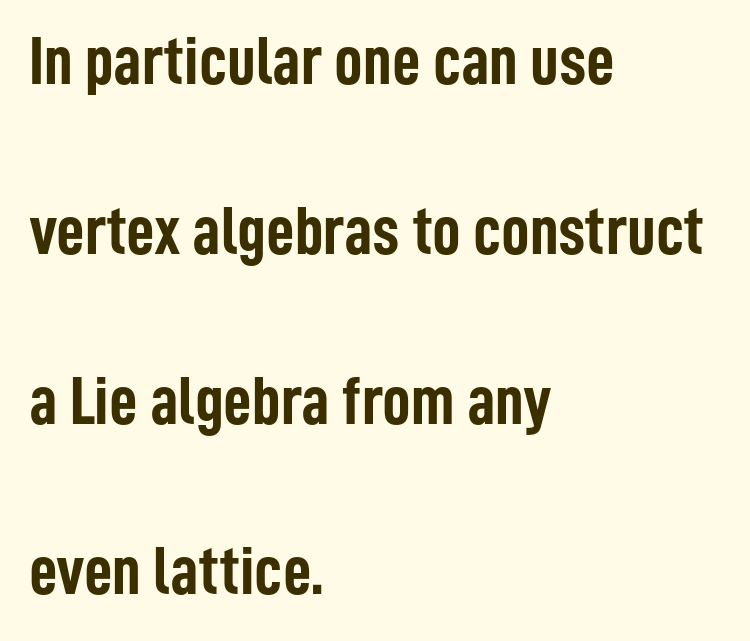
Q: Is the text bold? A: Yes.
Q: Is the text italic (slanted)? A: No, it is upright.
Q: Is the typeface a serif or a sans-serif typeface? A: Sans-serif.
Q: Is the text underlined? A: No.
Q: How is the paragraph aligned? A: Left-aligned.
Q: Is the spacing between letters normal or unusually wide? A: Normal.
Q: Is the spacing between lines tight, normal or loose? A: Loose.
Q: Width (condensed, normal, or wide)? A: Condensed.
Q: Stroke contrast? A: Low.
Q: x-height? A: Medium.
Q: Monospaced? A: No.
